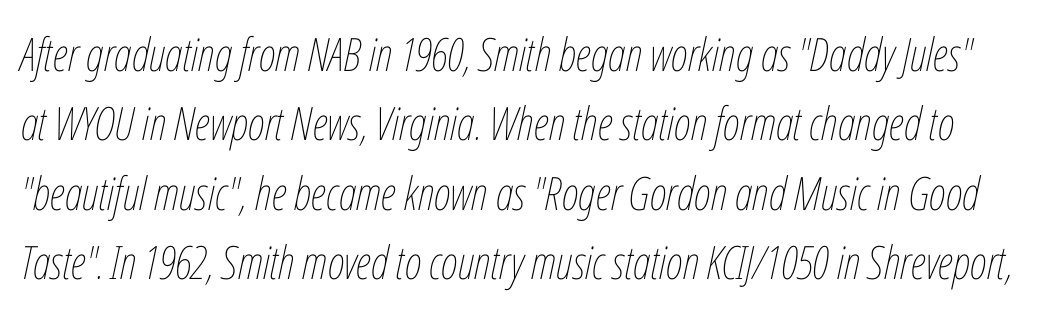
Between one letter and the next there's only the usual sliver of space. Rows of type keep a routine distance in the vertical direction. This sample has the flowing, uneven cadence of proportional lettering. Summary of weight: not heavy and not bold. If you drew a line through each stem, it would be angled. Any mark beneath the type? The region is blank.
